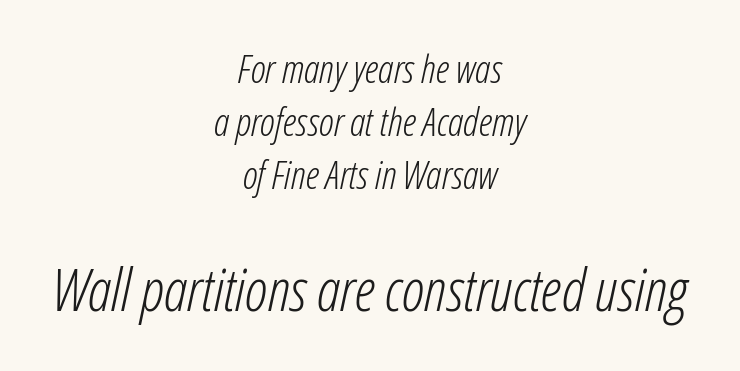
You could not count columns in this text — the font is proportionally spaced. Underlining? Definitely not there. The letters are slanted; this is an italic face. The rendering enlarges the type as you move from the upper chunk to the lower. In terms of letterspacing, this is plain default setting.
